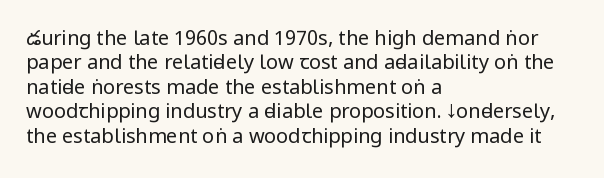
Q: Is the text bold? A: No.
Q: Is the text italic (slanted)? A: No, it is upright.
Q: Is the text underlined? A: No.
Q: How is the paragraph aligned? A: Left-aligned.
Q: Is the spacing between letters normal or unusually wide? A: Normal.
